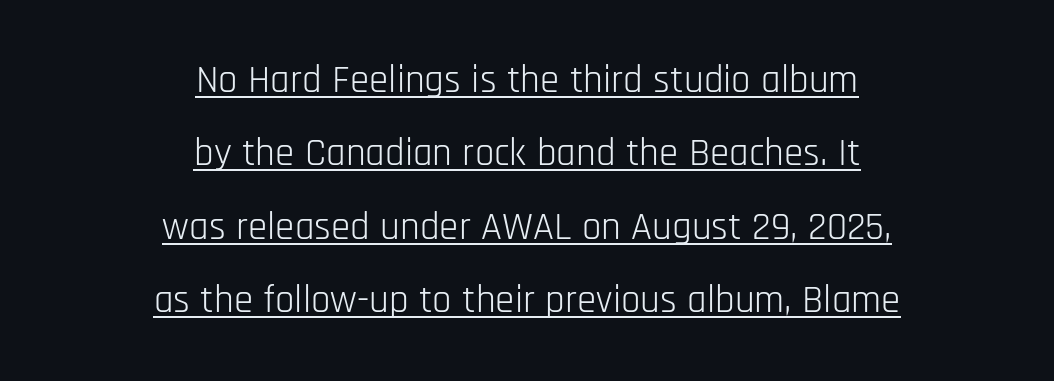
{"serif": "no", "italic": "no", "bold": "no", "weight": "light", "width": "condensed", "stroke_contrast": "low", "x_height": "large", "monospaced": "no", "underline": "yes", "align": "center", "line_spacing_ratio": 1.88, "letter_spacing": "normal", "letter_spacing_em": 0.0, "glyph_px": 39}
